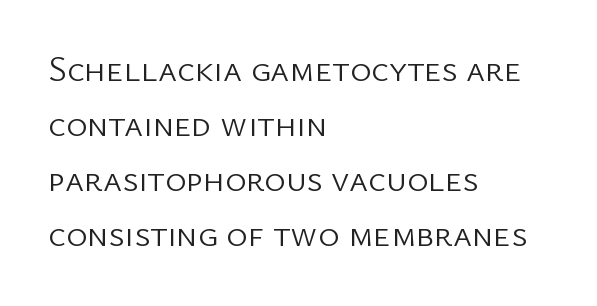
Notice how the stems are strictly vertical — no italics here. One glance says typical: line gaps are just what's usual. Every row of glyphs begins at an identical x-position on the left. To sum up the face: it is a sans, with no serifs. The face used here is proportionally spaced, like ordinary book or web type. No word sits above an underline.
